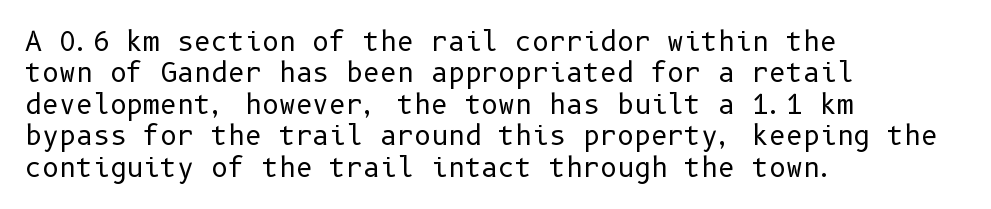
Q: Is the text bold? A: No.
Q: Is the text italic (slanted)? A: No, it is upright.
Q: Is the text underlined? A: No.
Q: How is the paragraph aligned? A: Left-aligned.
Q: Is the spacing between letters normal or unusually wide? A: Normal.
